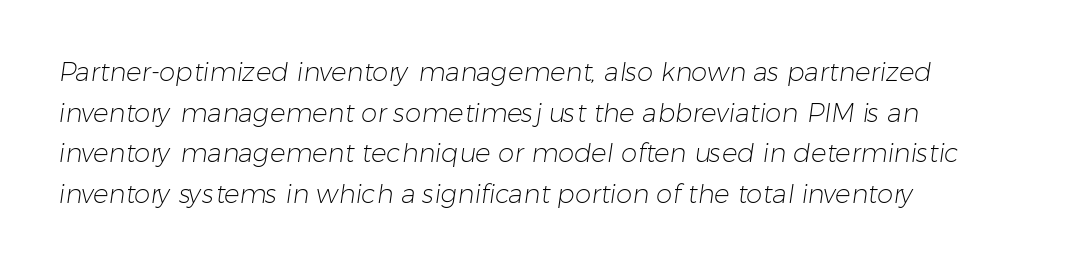
{"bold": "no", "underline": "no", "align": "left", "line_spacing": "normal", "line_spacing_ratio": 1.56, "letter_spacing": "normal", "letter_spacing_em": 0.0, "glyph_px": 26}
